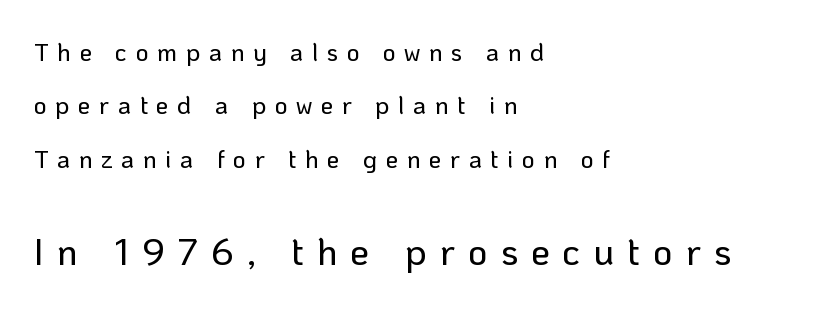
The image shows 38 px sans-serif type, upright; set left-aligned, loose line spacing (2.14x), unusually wide letter spacing (+0.34 em), not underlined; the second (bottom) block is 1.52x larger; low stroke contrast and a medium x-height.
